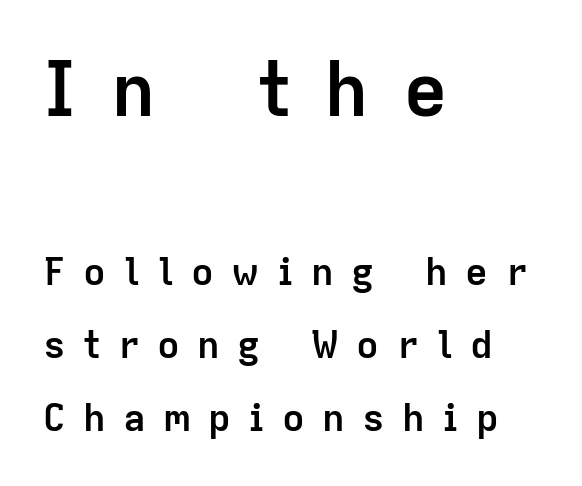
The image shows 75 px semibold sans-serif type, upright; set left-aligned, loose line spacing (1.93x), unusually wide letter spacing (+0.45 em), not underlined; the first (top) block is 1.97x larger; low stroke contrast and a medium x-height.
